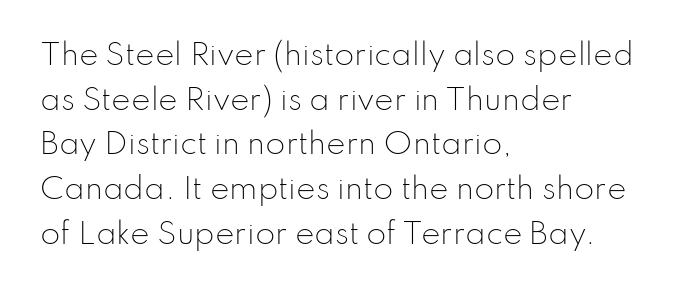
The lines sit at an ordinary, default distance from one another. A light-to-regular cut is what we see here. Serif or sans? Sans — the stroke terminals are bare. A typesetter would call this zero additional tracking. You could not count columns in this text — the font is proportionally spaced. The string is rendered with underlining switched off.
